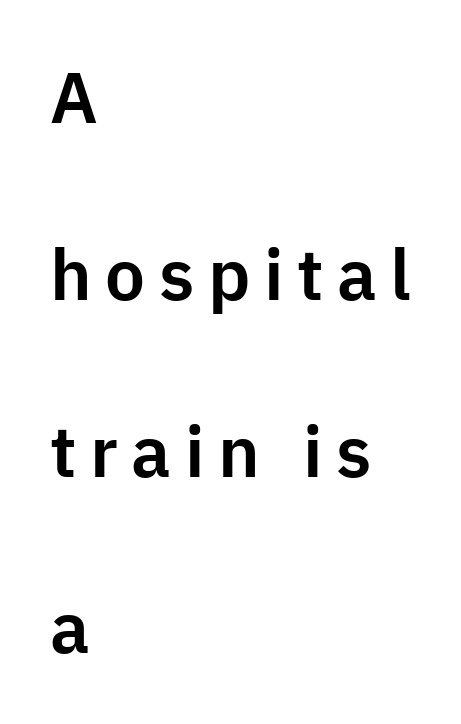
{"serif": "no", "italic": "no", "width": "normal", "stroke_contrast": "low", "x_height": "medium", "monospaced": "no", "underline": "no", "align": "left", "line_spacing": "loose", "line_spacing_ratio": 2.49, "glyph_px": 71}
